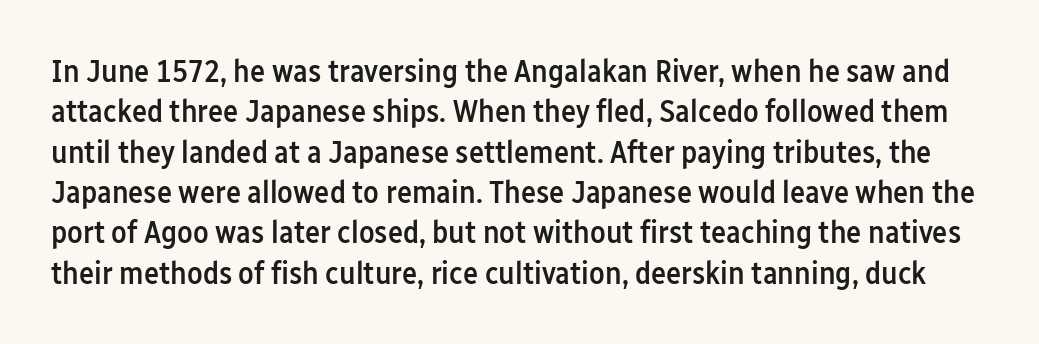
{"serif": "no", "italic": "no", "bold": "semi", "weight": "semibold", "width": "condensed", "stroke_contrast": "low", "x_height": "medium", "monospaced": "no", "underline": "no", "line_spacing": "normal", "line_spacing_ratio": 1.26, "letter_spacing": "normal", "letter_spacing_em": 0.0, "glyph_px": 32}
